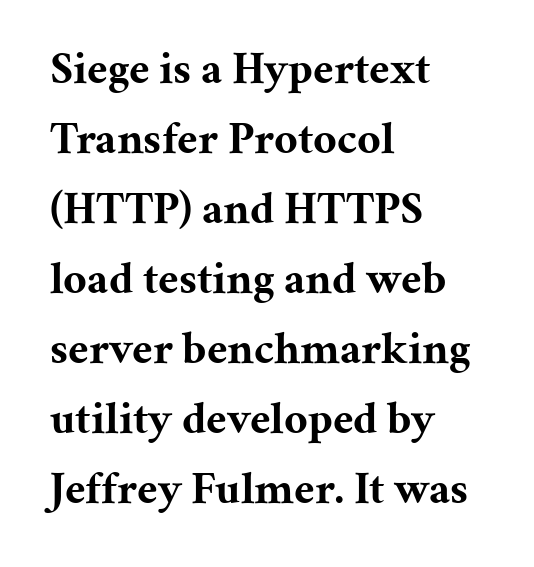
Q: Is the text bold? A: Yes.
Q: Is the text italic (slanted)? A: No, it is upright.
Q: Is the typeface a serif or a sans-serif typeface? A: Serif.
Q: Is the text underlined? A: No.
Q: How is the paragraph aligned? A: Left-aligned.
Q: Is the spacing between letters normal or unusually wide? A: Normal.
Q: Is the spacing between lines tight, normal or loose? A: Normal.
Q: Width (condensed, normal, or wide)? A: Normal.
Q: Stroke contrast? A: Medium.
Q: x-height? A: Medium.
Q: Monospaced? A: No.
